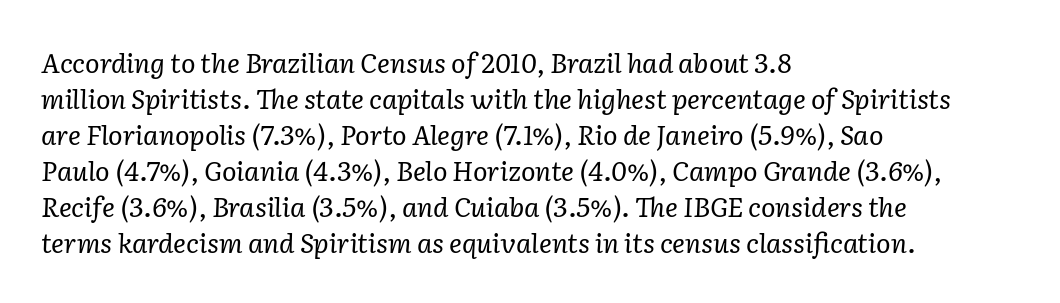
{"italic": "yes", "lean": "right", "slant_degrees": 2, "bold": "no", "underline": "no", "align": "left", "line_spacing": "normal", "line_spacing_ratio": 1.33, "letter_spacing": "normal", "letter_spacing_em": 0.0, "glyph_px": 27}
